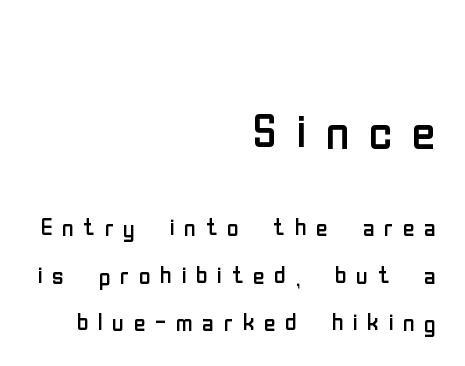
Words appear elongated and porous because spacing is wide. This layout puts the oversized block above and the modest block below. The foot of each line stays bare and open. Interline gaps are of average width in this sample. The font's upright variant was chosen for this text. This is not heavy type; no bold has been used.
